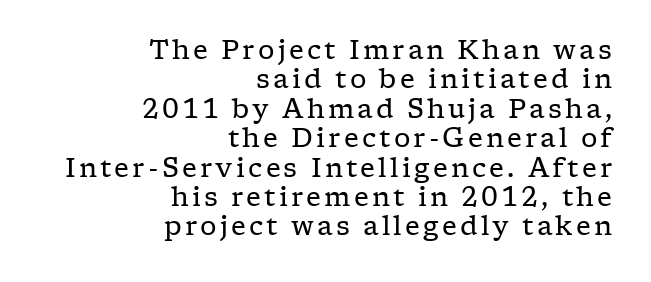
{"italic": "no", "bold": "no", "underline": "no", "align": "right", "line_spacing": "tight", "line_spacing_ratio": 1.13, "glyph_px": 26}
